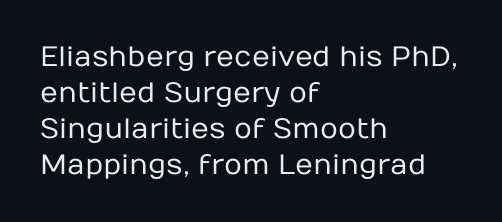
Q: Is the text bold? A: No.
Q: Is the text italic (slanted)? A: No, it is upright.
Q: Is the typeface a serif or a sans-serif typeface? A: Sans-serif.
Q: Is the text underlined? A: No.
Q: How is the paragraph aligned? A: Left-aligned.
Q: Is the spacing between letters normal or unusually wide? A: Normal.
Q: Is the spacing between lines tight, normal or loose? A: Normal.
Q: Width (condensed, normal, or wide)? A: Normal.
Q: Stroke contrast? A: Low.
Q: x-height? A: Medium.
Q: Monospaced? A: No.
